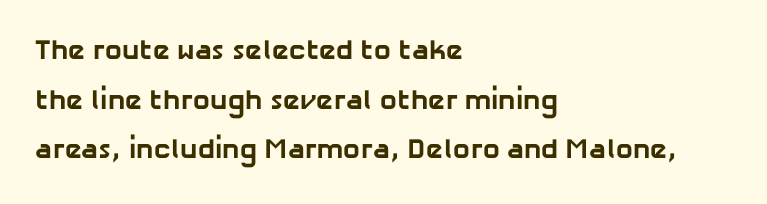
A student would call this left alignment; a typographer would say flush left, rag right. Typographic density is high because the face is bold. Do the characters align in a grid? No, the font is proportional. Underlining? Definitely not there. A sans-serif font was chosen for this passage.
